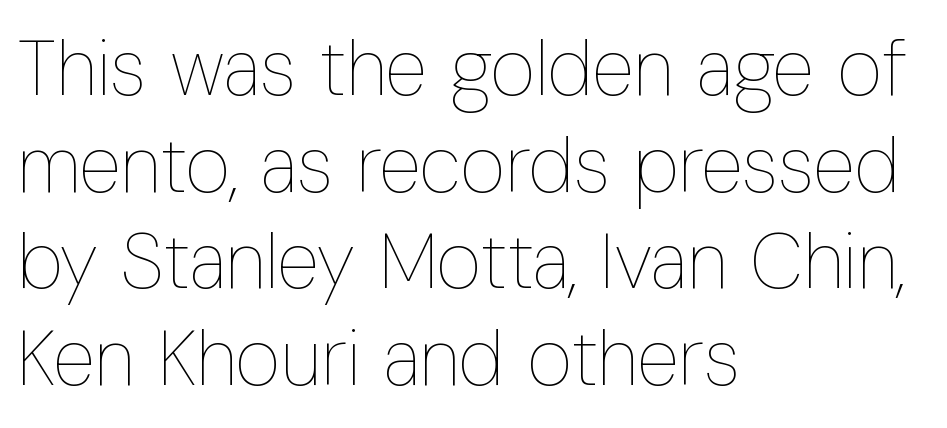
Descender tails drop into unmarked territory. The paragraph shown leans on its left margin. Ordinary non-slanted type is in use. Bold? No — there's no thickening of the strokes. You could not count columns in this text — the font is proportionally spaced. The passage shown has conventional tracking throughout.
